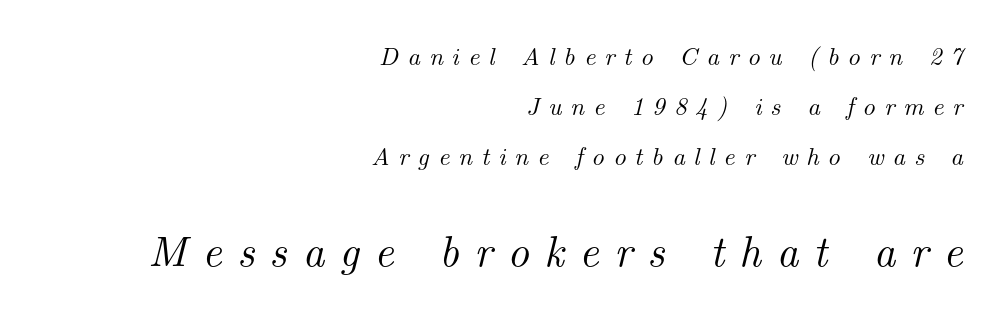
The image shows 43 px serif type, italic (leaning right); set right-aligned, loose line spacing (2.01x), unusually wide letter spacing (+0.35 em), not underlined; the second (bottom) block is 1.72x larger; medium stroke contrast and a small x-height.
